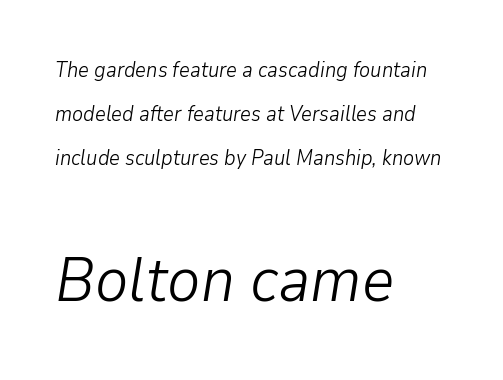
Q: Is the text bold? A: No.
Q: Is the text italic (slanted)? A: Yes, it leans right by about 9 degrees.
Q: Is the text underlined? A: No.
Q: How is the paragraph aligned? A: Left-aligned.
Q: Is the spacing between letters normal or unusually wide? A: Normal.
Q: Is the spacing between lines tight, normal or loose? A: Loose.
Q: Which block of text is set in a larger size, the first (top) or the second (bottom)? A: The second (bottom) one.
Q: Width (condensed, normal, or wide)? A: Normal.
Q: Stroke contrast? A: Low.
Q: x-height? A: Medium.
Q: Monospaced? A: No.
